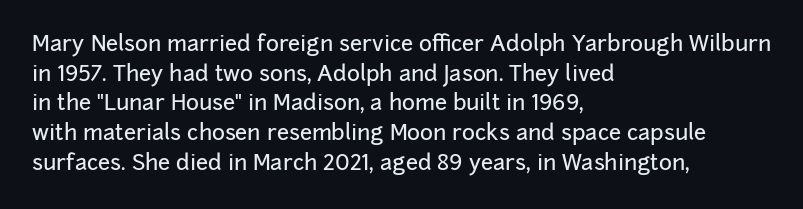
{"italic": "no", "underline": "no", "align": "left", "line_spacing": "normal", "line_spacing_ratio": 1.35, "letter_spacing": "normal", "letter_spacing_em": 0.0, "glyph_px": 22}
